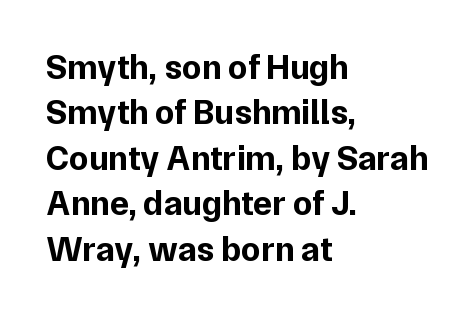
The image shows 35 px bold sans-serif type, upright; set left-aligned, normal line spacing (1.3x), normal letter spacing, not underlined; low stroke contrast and a medium x-height.
